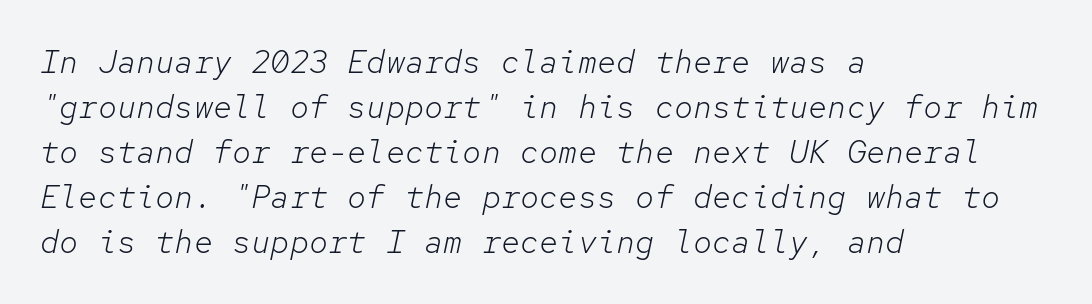
Glyph-to-glyph distance matches everyday printed text. Regarding leading, the lines here are spaced in the standard way. Does the copy run flush right? No — it runs flush left. Is the stroke heavy? The answer is a plain regular-or-lighter. Check the space under the baseline: it is left empty. Think of a typewriter: that constant character pitch is what you see here.
